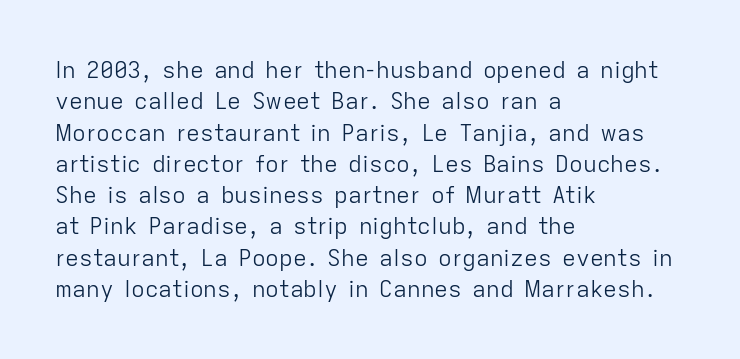
The image shows 23 px text type, upright; set left-aligned, normal line spacing (1.36x), normal letter spacing, not underlined.
